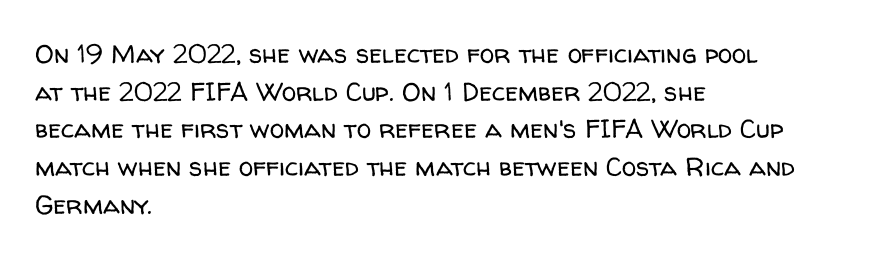
{"italic": "no", "bold": "no", "underline": "no", "align": "left", "line_spacing": "normal", "line_spacing_ratio": 1.45, "letter_spacing": "normal", "letter_spacing_em": 0.0, "glyph_px": 26}
